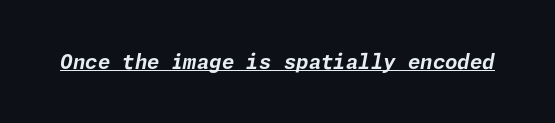
The image shows 20 px bold type, italic (leaning right); set normal letter spacing, underlined.
